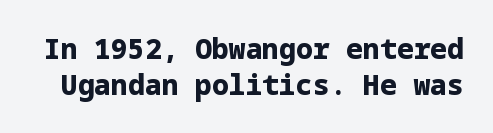
Font category for this specimen: sans-serif. A dark, heavy texture on the line: the type is bold. How are the letters spaced? Ordinarily, with no added tracking. Posture: straight, roman, zero tilt.
